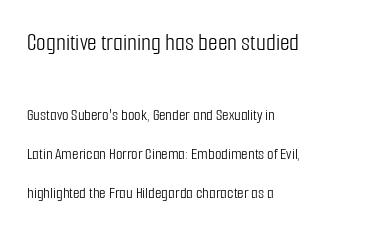
{"italic": "no", "bold": "no", "underline": "no", "align": "left", "line_spacing": "loose", "line_spacing_ratio": 2.29, "letter_spacing": "normal", "letter_spacing_em": 0.0, "larger_block": "first", "size_ratio": 1.47, "glyph_px": 25}
